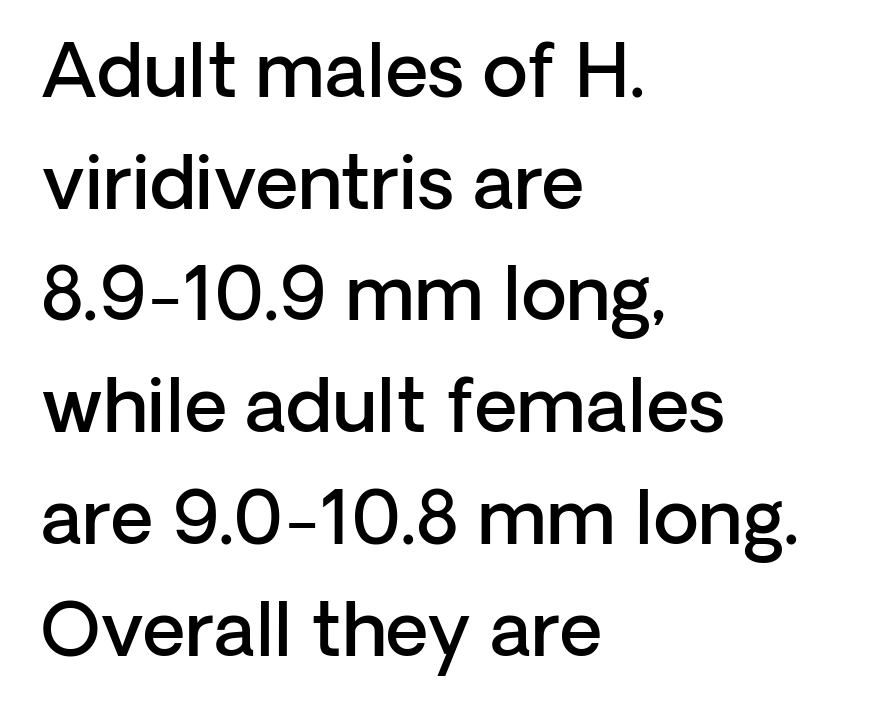
The image shows 74 px semibold sans-serif type, upright; set left-aligned, normal line spacing (1.51x), normal letter spacing, not underlined; low stroke contrast and a medium x-height.
